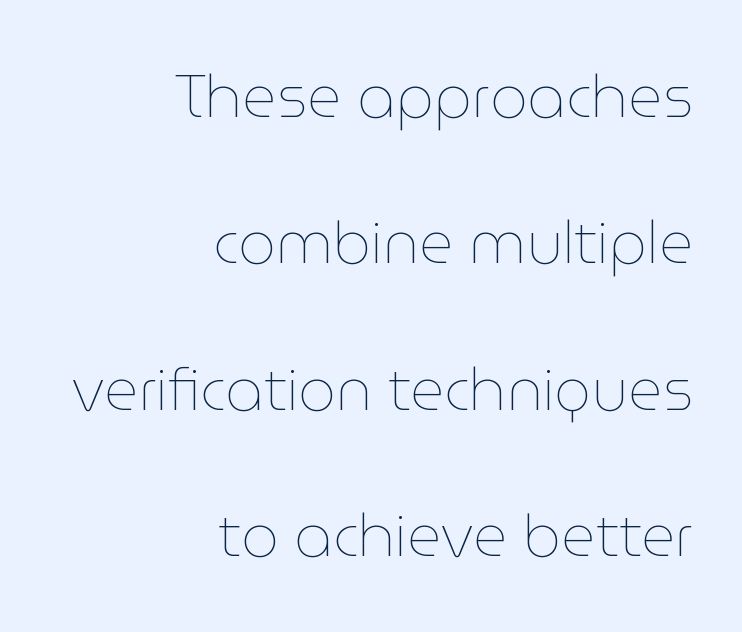
{"italic": "no", "bold": "no", "weight": "thin", "width": "normal", "stroke_contrast": "low", "x_height": "medium", "monospaced": "no", "underline": "no", "align": "right", "line_spacing": "loose", "line_spacing_ratio": 2.48, "letter_spacing": "normal", "letter_spacing_em": 0.0, "glyph_px": 59}
